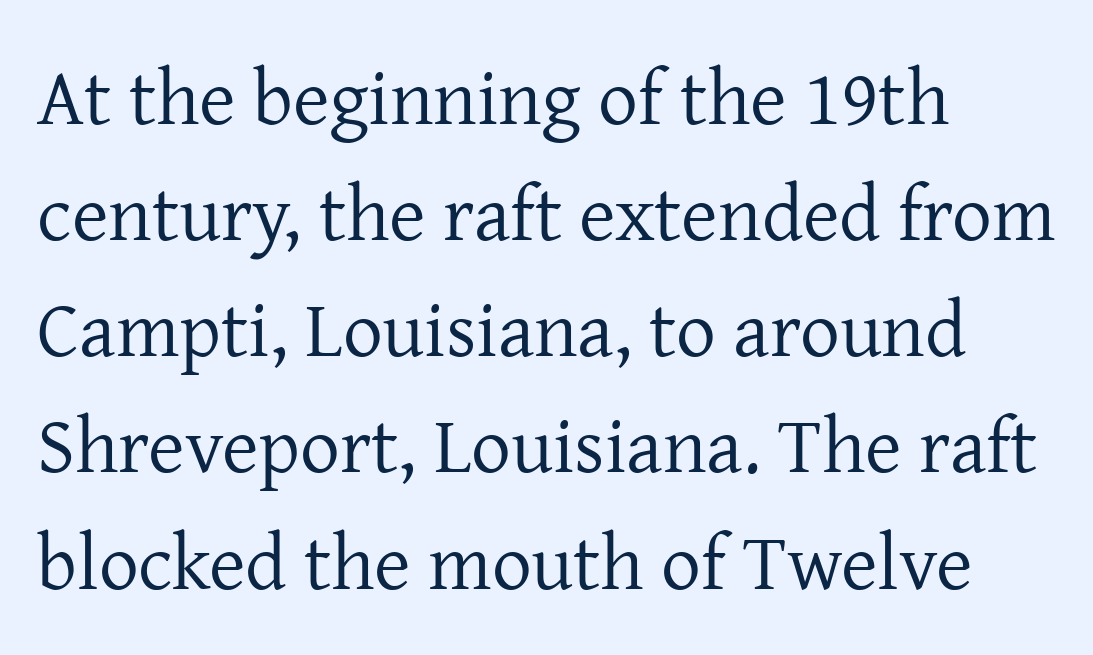
Q: Is the text bold? A: No.
Q: Is the text italic (slanted)? A: No, it is upright.
Q: Is the typeface a serif or a sans-serif typeface? A: Serif.
Q: Is the text underlined? A: No.
Q: How is the paragraph aligned? A: Left-aligned.
Q: Is the spacing between letters normal or unusually wide? A: Normal.
Q: Is the spacing between lines tight, normal or loose? A: Normal.
Q: Width (condensed, normal, or wide)? A: Normal.
Q: Stroke contrast? A: Low.
Q: x-height? A: Medium.
Q: Monospaced? A: No.
